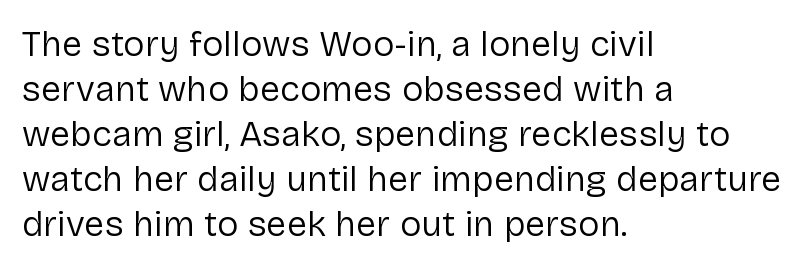
The image shows 36 px regular-weight sans-serif type, upright; set left-aligned, normal line spacing (1.25x), normal letter spacing, not underlined; low stroke contrast and a medium x-height.
